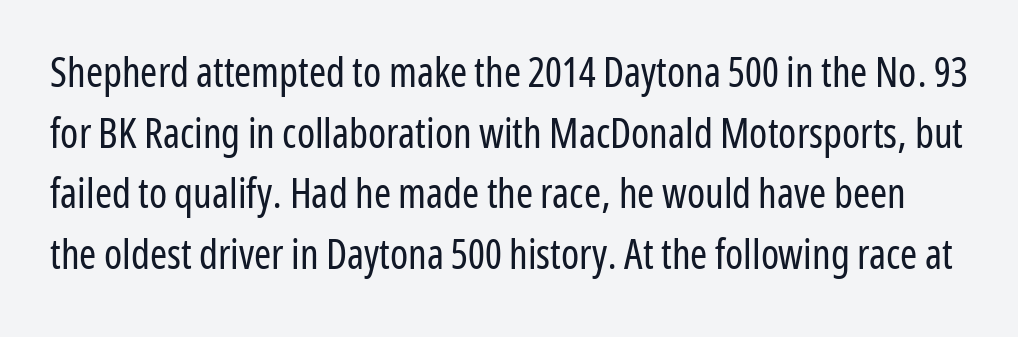
{"serif": "no", "italic": "no", "bold": "no", "weight": "regular", "width": "condensed", "stroke_contrast": "low", "x_height": "medium", "monospaced": "no", "underline": "no", "line_spacing": "normal", "line_spacing_ratio": 1.48, "letter_spacing": "normal", "letter_spacing_em": 0.0, "glyph_px": 41}
